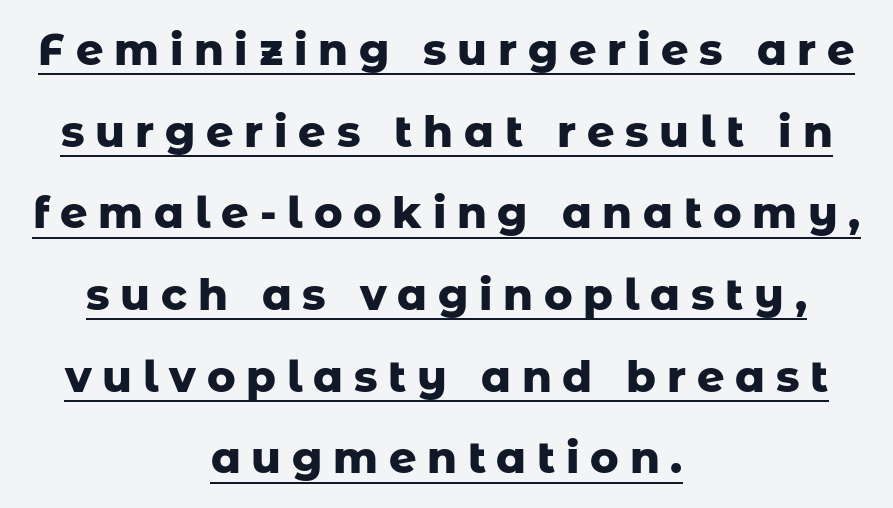
The image shows 43 px heavy sans-serif type, upright; set centered, loose line spacing (1.9x), unusually wide letter spacing (+0.25 em), underlined; low stroke contrast and a medium x-height.
